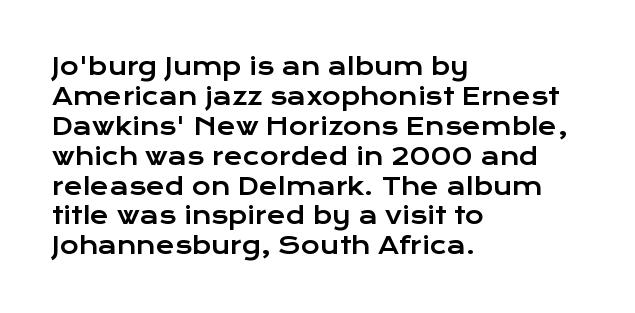
Q: Is the text italic (slanted)? A: No, it is upright.
Q: Is the text underlined? A: No.
Q: How is the paragraph aligned? A: Left-aligned.
Q: Is the spacing between letters normal or unusually wide? A: Normal.
Q: Is the spacing between lines tight, normal or loose? A: Normal.
